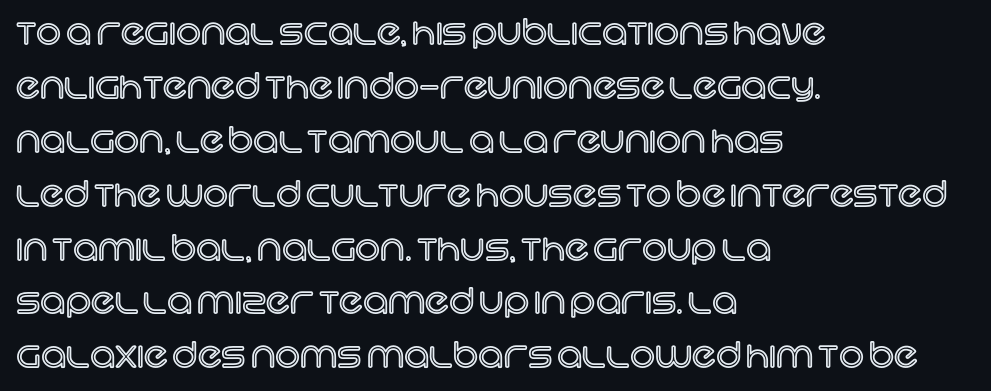
Italic? Not at all — the glyphs are vertical. Rule under the text: the space is simply empty. Compared with typical paragraphs, the rows here are spaced about the same. This sample has the flowing, uneven cadence of proportional lettering. A classic flush-left, rag-right setting is used for this passage. There is no visible air inserted between adjacent glyphs.
